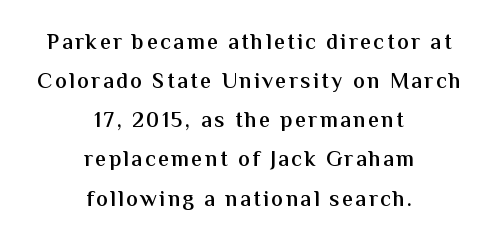
Q: Is the text bold? A: Semi-bold.
Q: Is the text italic (slanted)? A: No, it is upright.
Q: Is the text underlined? A: No.
Q: How is the paragraph aligned? A: Centered.
